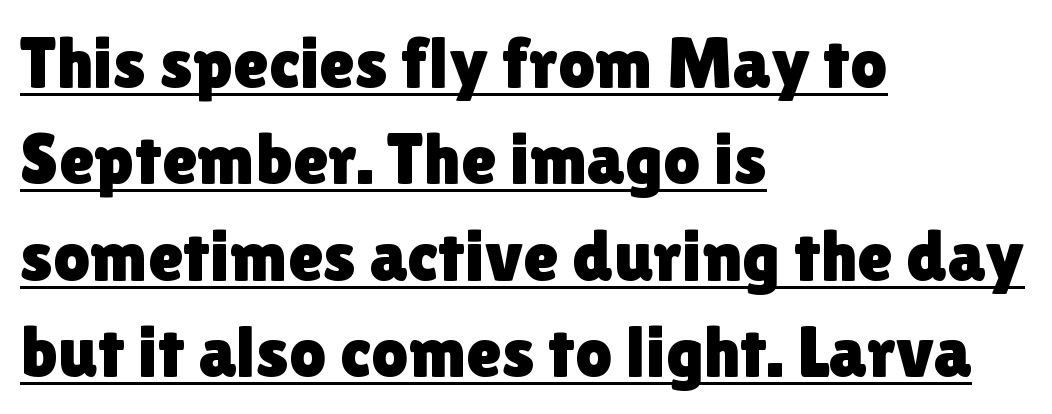
This is sans-serif lettering, the kind often seen on screens and signage. Leftover space on each line is placed entirely after the last word. Ascenders rise straight up at ninety degrees. The passage shown is underscored from start to finish. Each word holds together tightly as a unit, with standard inter-letter gaps. You could not count columns in this text — the font is proportionally spaced.
